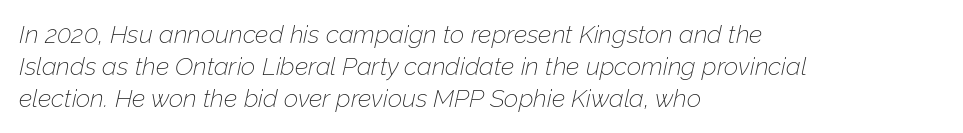
{"italic": "yes", "lean": "right", "slant_degrees": 12, "bold": "no", "underline": "no", "align": "left", "line_spacing": "normal", "line_spacing_ratio": 1.29, "letter_spacing": "normal", "letter_spacing_em": 0.0, "glyph_px": 25}
